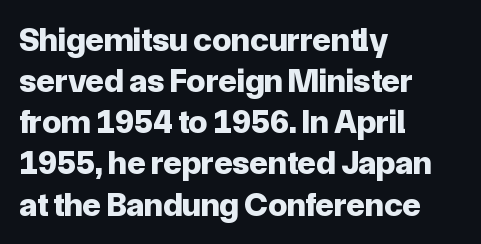
The image shows 34 px bold sans-serif type, upright; set left-aligned, line spacing 1.21x, normal letter spacing, not underlined; low stroke contrast and a medium x-height.
